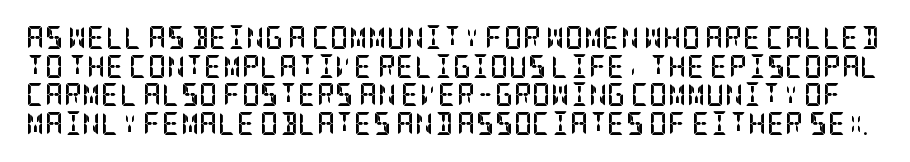
{"italic": "no", "bold": "yes", "underline": "no", "line_spacing": "normal", "line_spacing_ratio": 1.25, "letter_spacing": "normal", "letter_spacing_em": 0.0, "glyph_px": 23}
